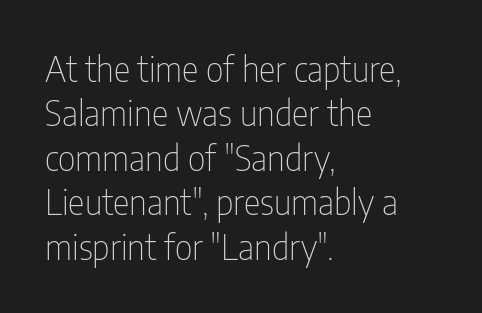
The baseline area is clear. Quick note: interline space is typical. The specimen reads as upright at a glance. Each letter keeps its own natural width here, so spacing adapts to shape. A classic flush-left, rag-right setting is used for this passage.
